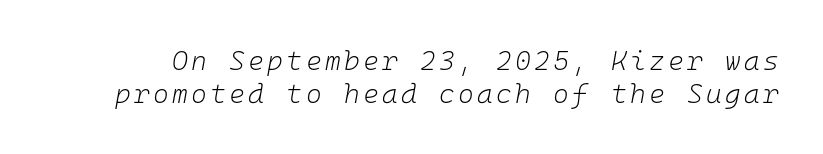
Q: Is the text bold? A: No.
Q: Is the text italic (slanted)? A: Yes, it leans right by about 10 degrees.
Q: Is the text underlined? A: No.
